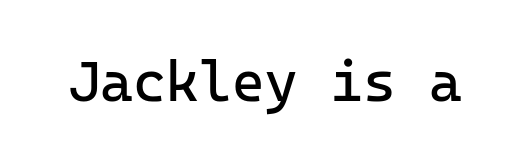
The image shows 56 px regular-weight sans-serif type, upright, monospaced; set normal letter spacing, not underlined; low stroke contrast and a medium x-height.
